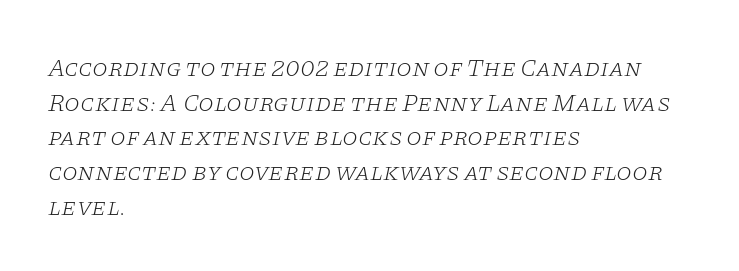
The setting favours the left margin, as ordinary paragraphs usually do. This sample uses an oblique cut, with every glyph tilted off the vertical. Quick note: interline space is typical. The rendering keeps characters at their native spacing. Descender tails drop into unmarked territory.
